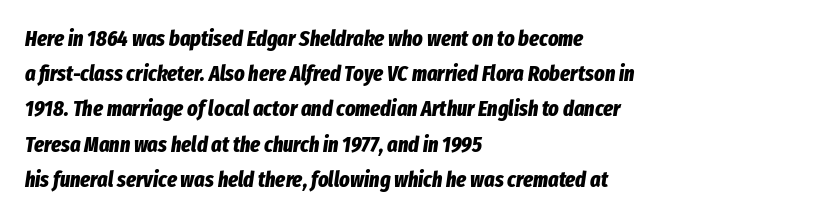
The image shows 22 px bold type, italic (leaning right); set left-aligned, normal line spacing (1.6x), normal letter spacing, not underlined.
